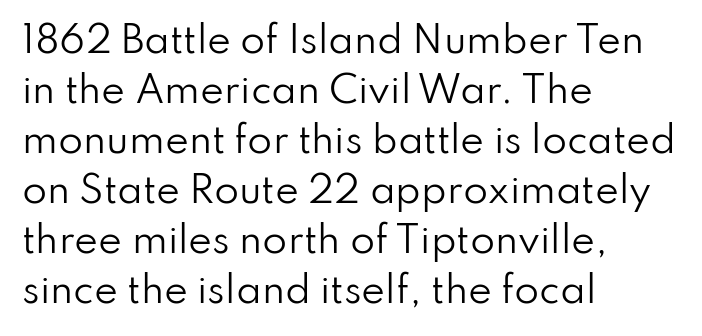
{"serif": "no", "italic": "no", "bold": "no", "weight": "regular", "width": "normal", "stroke_contrast": "low", "x_height": "small", "monospaced": "no", "underline": "no", "align": "left", "line_spacing": "normal", "line_spacing_ratio": 1.39, "letter_spacing": "normal", "letter_spacing_em": 0.0, "glyph_px": 36}
